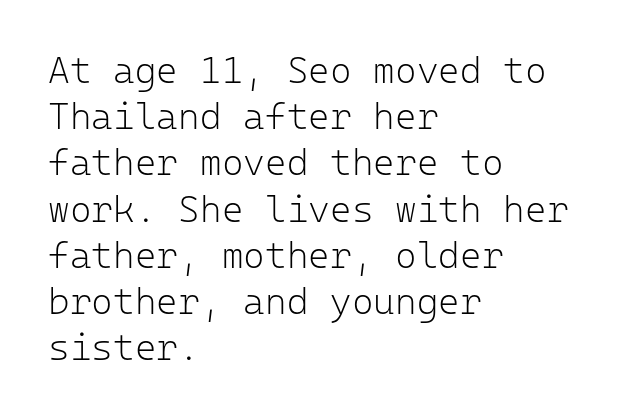
The glyphs are unaccompanied by any horizontal stroke below them. All the whitespace from short lines collects on the right. How are the letters spaced? Ordinarily, with no added tracking. A typesetter would label this face a sans. The strokes carry an ordinary text weight at most. Fixed-width glyphs throughout — classic coding-font behaviour.
